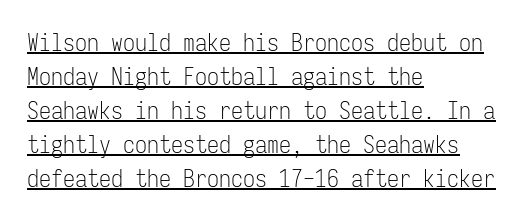
Q: Is the text bold? A: No.
Q: Is the text italic (slanted)? A: No, it is upright.
Q: Is the text underlined? A: Yes.
Q: How is the paragraph aligned? A: Left-aligned.
Q: Is the spacing between letters normal or unusually wide? A: Normal.
Q: Is the spacing between lines tight, normal or loose? A: Normal.
